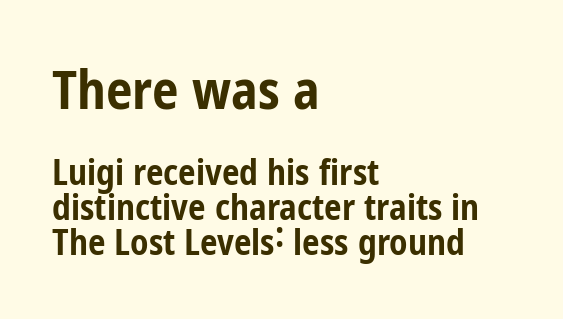
{"serif": "no", "italic": "no", "bold": "yes", "weight": "bold", "width": "condensed", "stroke_contrast": "low", "x_height": "medium", "monospaced": "no", "underline": "no", "align": "left", "line_spacing": "tight", "line_spacing_ratio": 1.0, "letter_spacing": "normal", "letter_spacing_em": 0.0, "larger_block": "first", "size_ratio": 1.51, "glyph_px": 53}
